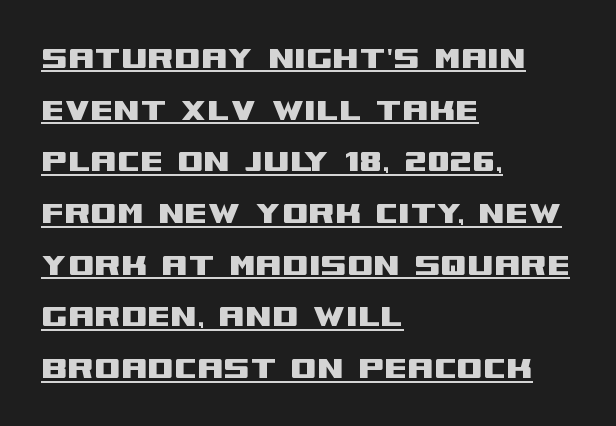
Q: Is the text italic (slanted)? A: No, it is upright.
Q: Is the typeface a serif or a sans-serif typeface? A: Sans-serif.
Q: Is the text underlined? A: Yes.
Q: How is the paragraph aligned? A: Left-aligned.
Q: Is the spacing between letters normal or unusually wide? A: Normal.
Q: Is the spacing between lines tight, normal or loose? A: Normal.
Q: Width (condensed, normal, or wide)? A: Wide.
Q: Stroke contrast? A: Medium.
Q: x-height? A: Large.
Q: Monospaced? A: No.
